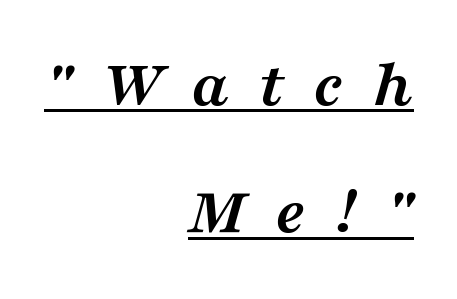
The rendering uses natural spacing where letterforms have individual widths. Is there an underline? Yes — a line sits under the letters. Caption: expanded tracking, letters set apart. The passage shown is emphatically bold.
